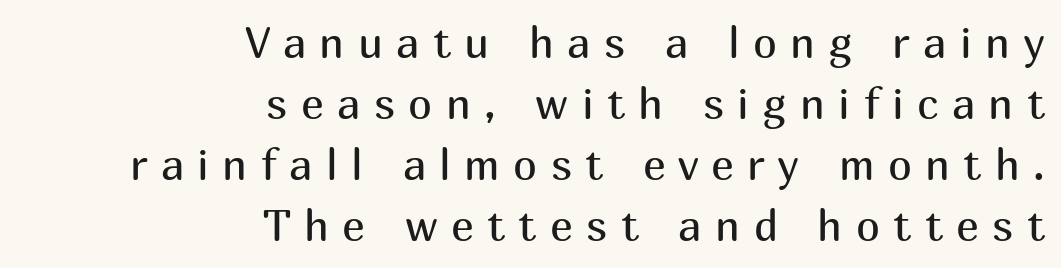
The image shows 43 px regular-weight sans-serif type, upright; set right-aligned, normal line spacing (1.42x), unusually wide letter spacing (+0.31 em), not underlined; medium stroke contrast and a medium x-height.
